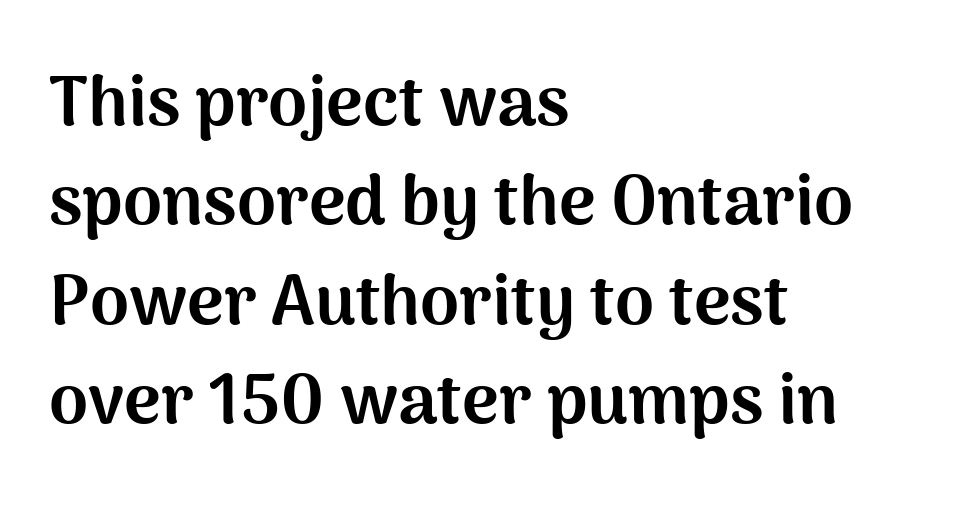
Compared with a centered layout, this one pins lines to the left instead. Successive baselines arrive at the customary interval. Here the designer chose a conventional face with non-uniform glyph widths. Each letter's strokes conclude bluntly, with no projecting serifs.
